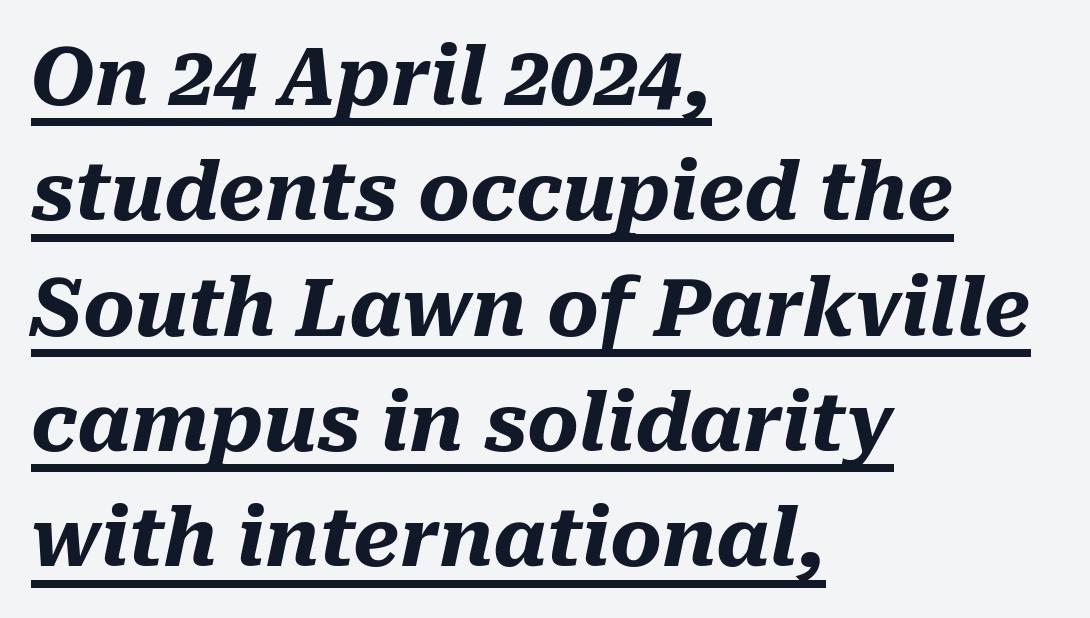
Q: Is the text bold? A: Yes.
Q: Is the text italic (slanted)? A: Yes, it leans right by about 10 degrees.
Q: Is the text underlined? A: Yes.
Q: How is the paragraph aligned? A: Left-aligned.
Q: Is the spacing between letters normal or unusually wide? A: Normal.
Q: Is the spacing between lines tight, normal or loose? A: Normal.
Q: Width (condensed, normal, or wide)? A: Normal.
Q: Stroke contrast? A: Medium.
Q: x-height? A: Medium.
Q: Monospaced? A: No.
